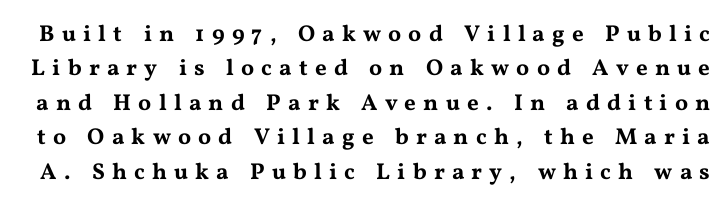
{"italic": "no", "underline": "no", "line_spacing": "normal", "line_spacing_ratio": 1.5, "letter_spacing": "wide", "letter_spacing_em": 0.31, "glyph_px": 23}
